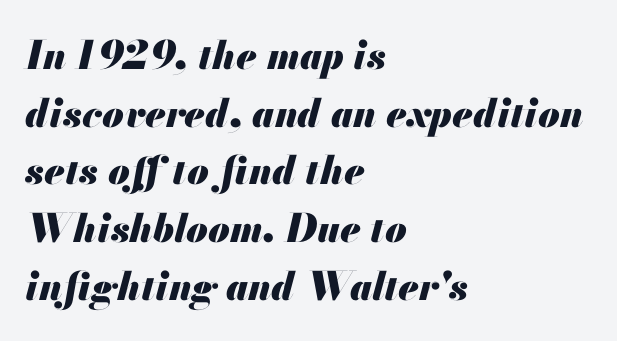
The image shows 39 px heavy type, italic (leaning right); set left-aligned, normal line spacing (1.48x), normal letter spacing, not underlined; medium stroke contrast and a small x-height.
